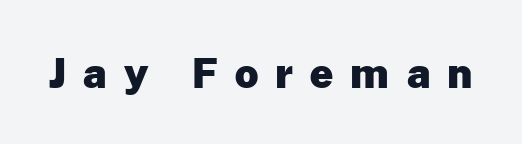
The image shows 41 px heavy sans-serif type, upright; set unusually wide letter spacing (+0.42 em), not underlined; low stroke contrast and a medium x-height.
